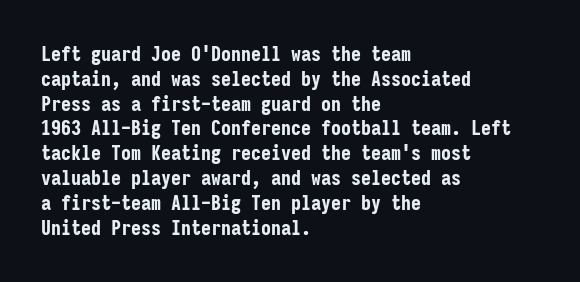
Line starts are locked; line ends wander. Tracking value appears to be zero — textbook default spacing. Style check: upright. Rule under the text: the space is simply empty. Heavy-handed strokes throughout: this text is bold.
